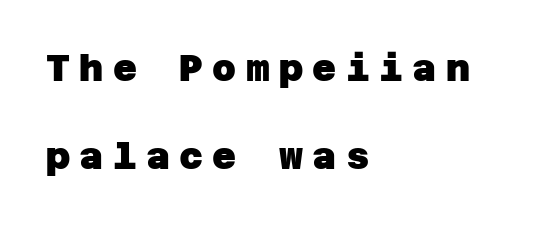
{"serif": "no", "bold": "yes", "weight": "heavy", "width": "normal", "stroke_contrast": "low", "x_height": "large", "underline": "no", "align": "left", "line_spacing": "loose", "line_spacing_ratio": 2.38, "letter_spacing": "wide", "letter_spacing_em": 0.25, "glyph_px": 37}
